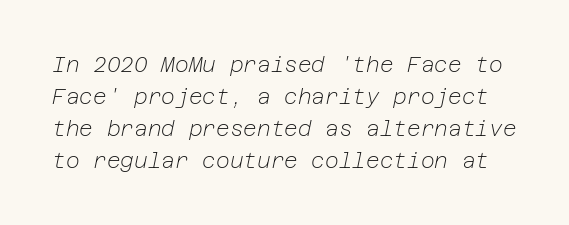
The image shows 21 px text type, italic (leaning right); set normal line spacing (1.52x), normal letter spacing, not underlined.
